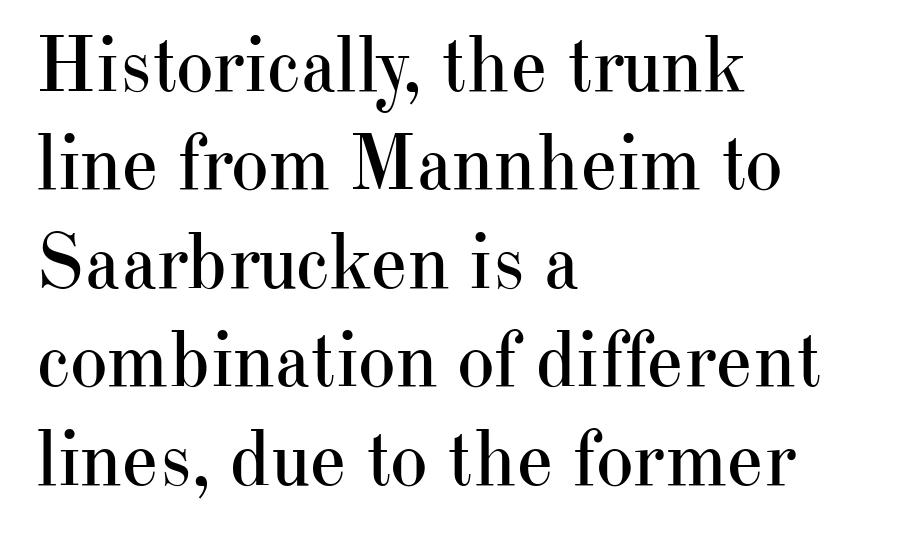
Q: Is the text bold? A: No.
Q: Is the text italic (slanted)? A: No, it is upright.
Q: Is the typeface a serif or a sans-serif typeface? A: Serif.
Q: Is the text underlined? A: No.
Q: How is the paragraph aligned? A: Left-aligned.
Q: Is the spacing between letters normal or unusually wide? A: Normal.
Q: Width (condensed, normal, or wide)? A: Normal.
Q: Stroke contrast? A: High.
Q: x-height? A: Small.
Q: Monospaced? A: No.
